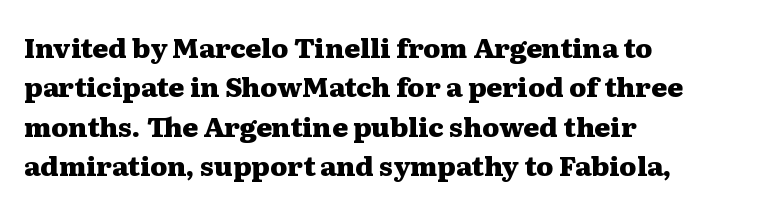
The line texture is even and compact thanks to regular tracking. Notice how the passage keeps a crisp vertical edge on the left only. Rendered with straight, roman letterforms. A bare baseline throughout the passage. One glance says typical: line gaps are just what's usual.
